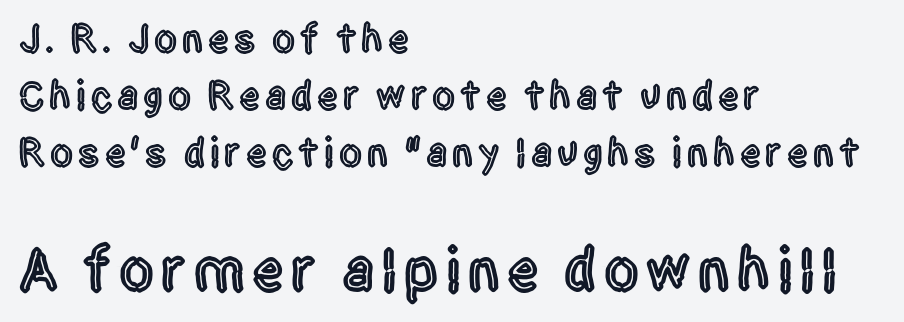
You can tell it's not italic because the verticals are truly vertical. Each new line begins a customary step beneath the previous one. Note the varied advance widths — an 'i' is clearly narrower than an 'm'. Leftover space on each line is placed entirely after the last word. The foot of each line stays bare and open.
